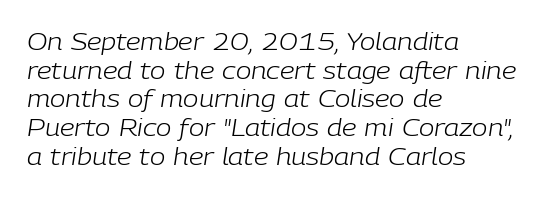
The image shows 23 px text type, italic (leaning right); set left-aligned, normal line spacing (1.25x), normal letter spacing, not underlined.
